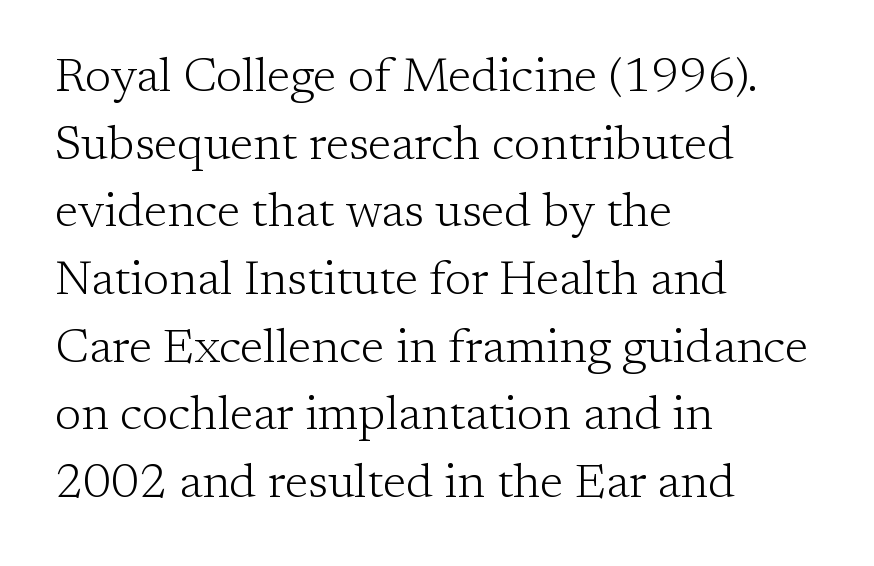
The image shows 48 px light serif type, upright; set left-aligned, normal line spacing (1.41x), normal letter spacing, not underlined; low stroke contrast and a medium x-height.
